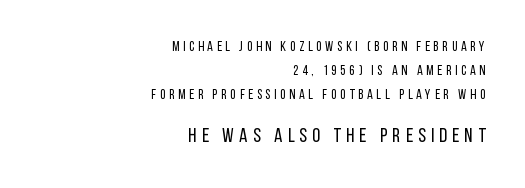
{"italic": "no", "bold": "no", "underline": "no", "align": "right", "line_spacing": "normal", "line_spacing_ratio": 1.7, "letter_spacing": "wide", "letter_spacing_em": 0.26, "larger_block": "second", "size_ratio": 1.43, "glyph_px": 20}
